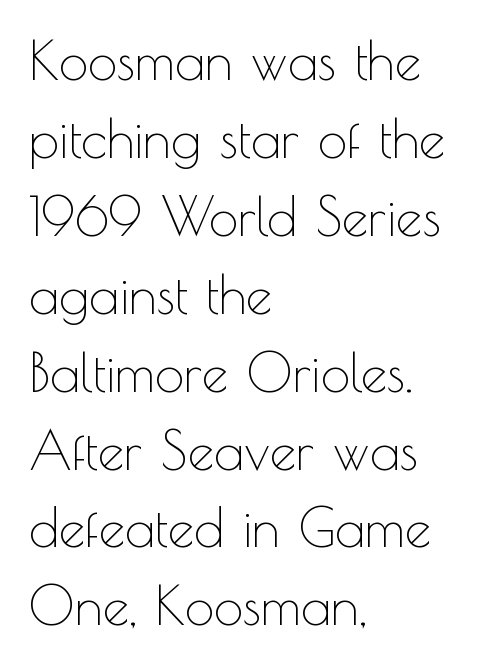
{"serif": "no", "italic": "no", "bold": "no", "weight": "thin", "width": "normal", "x_height": "small", "monospaced": "no", "underline": "no", "align": "left", "line_spacing": "normal", "line_spacing_ratio": 1.47, "letter_spacing": "normal", "letter_spacing_em": 0.0, "glyph_px": 53}
